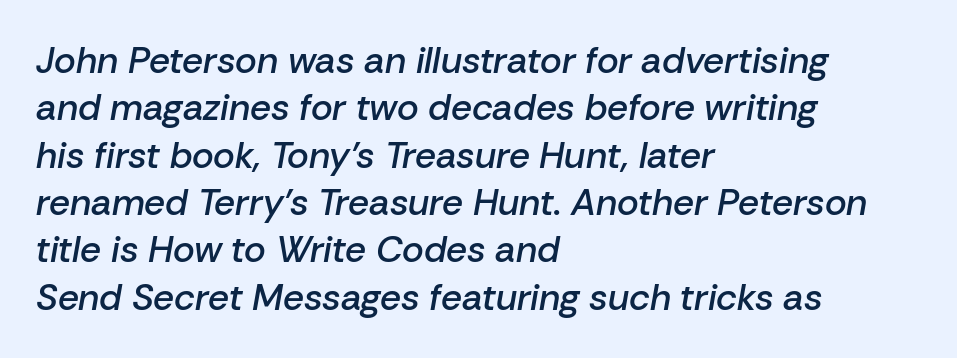
{"italic": "yes", "lean": "right", "slant_degrees": 10, "bold": "semi", "weight": "semibold", "width": "normal", "stroke_contrast": "low", "x_height": "medium", "monospaced": "no", "underline": "no", "align": "left", "line_spacing": "normal", "line_spacing_ratio": 1.28, "letter_spacing": "normal", "letter_spacing_em": 0.0, "glyph_px": 37}
